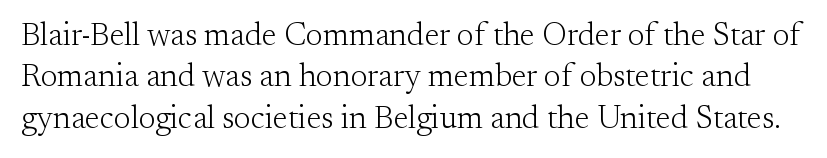
The image shows 32 px light serif type, upright; set normal line spacing (1.29x), normal letter spacing, not underlined; medium stroke contrast and a small x-height.
